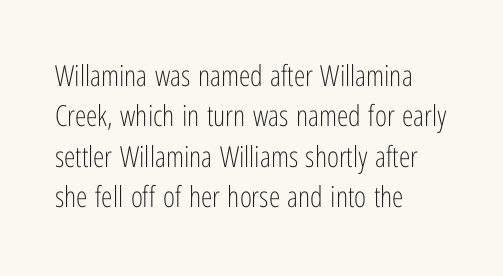
Q: Is the text bold? A: No.
Q: Is the text italic (slanted)? A: No, it is upright.
Q: Is the typeface a serif or a sans-serif typeface? A: Sans-serif.
Q: Is the text underlined? A: No.
Q: How is the paragraph aligned? A: Left-aligned.
Q: Is the spacing between letters normal or unusually wide? A: Normal.
Q: Is the spacing between lines tight, normal or loose? A: Normal.
Q: Width (condensed, normal, or wide)? A: Condensed.
Q: Stroke contrast? A: Low.
Q: x-height? A: Medium.
Q: Monospaced? A: No.
